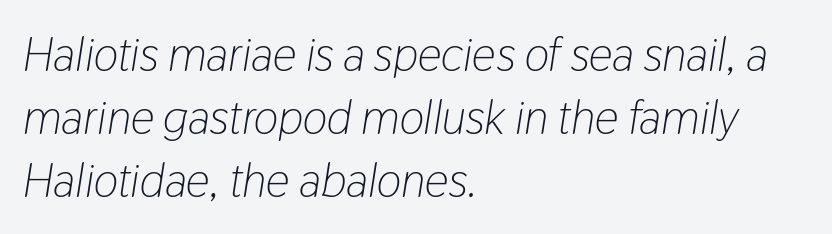
{"italic": "yes", "lean": "right", "slant_degrees": 9, "bold": "no", "weight": "light", "width": "condensed", "stroke_contrast": "low", "x_height": "medium", "monospaced": "no", "underline": "no", "align": "left", "line_spacing": "normal", "line_spacing_ratio": 1.34, "letter_spacing": "normal", "letter_spacing_em": 0.0, "glyph_px": 47}
